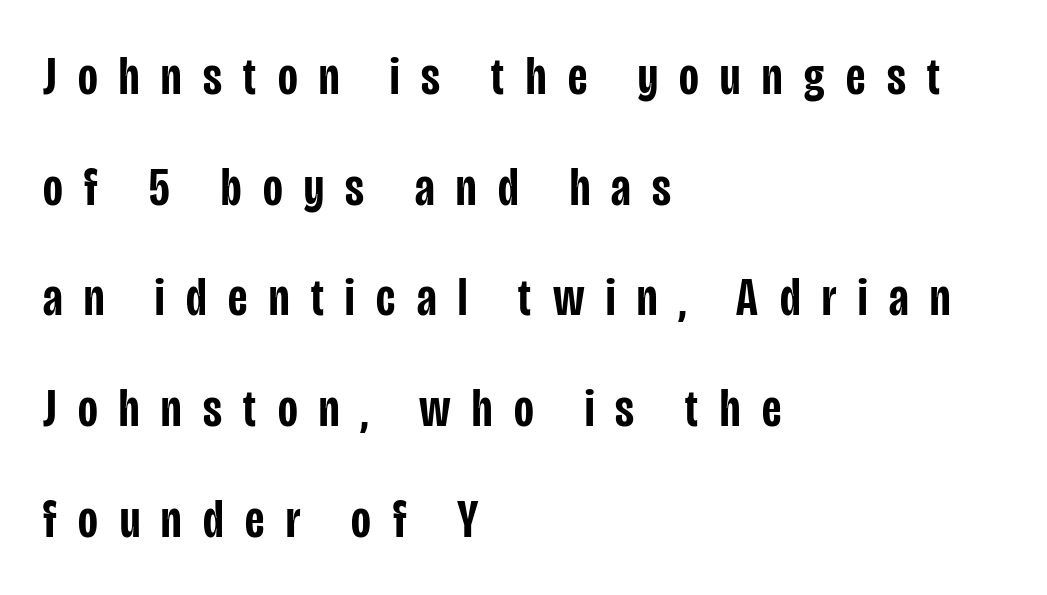
Italic: no, the glyphs are upright roman. This sample has the flowing, uneven cadence of proportional lettering. Serif or sans? Sans — the stroke terminals are bare. Left-aligned paragraph, ragged on the right. Anything drawn beneath the words? Only blank space. Quick note: interline space is abundant.
